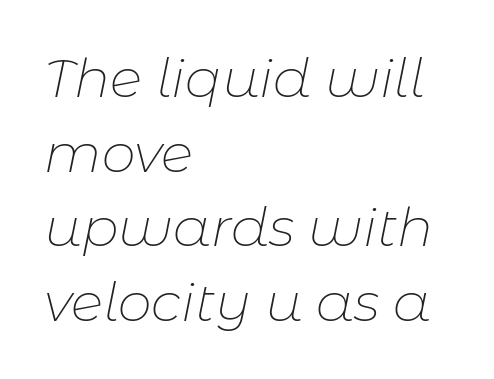
Q: Is the text bold? A: No.
Q: Is the text italic (slanted)? A: Yes, it leans right by about 11 degrees.
Q: Is the text underlined? A: No.
Q: How is the paragraph aligned? A: Left-aligned.
Q: Is the spacing between letters normal or unusually wide? A: Normal.
Q: Is the spacing between lines tight, normal or loose? A: Normal.
Q: Width (condensed, normal, or wide)? A: Normal.
Q: Stroke contrast? A: Low.
Q: x-height? A: Medium.
Q: Monospaced? A: No.
